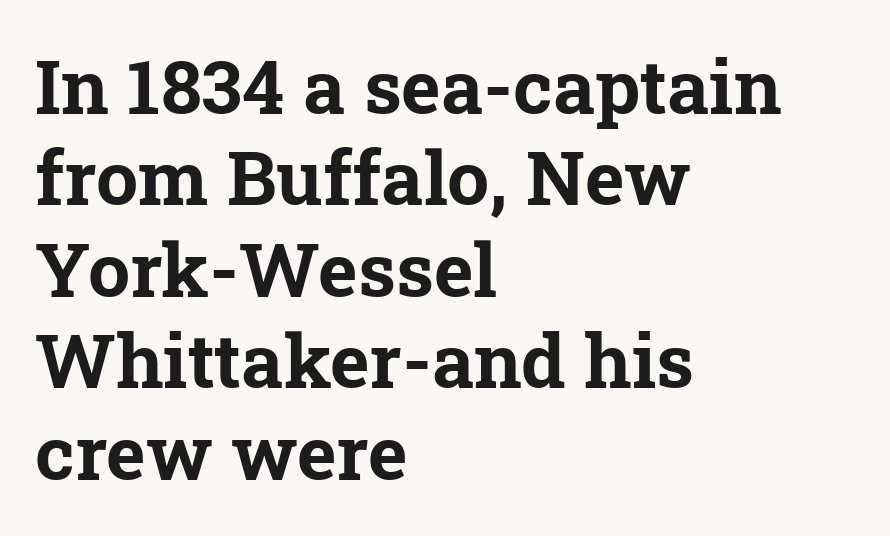
Q: Is the text bold? A: Yes.
Q: Is the typeface a serif or a sans-serif typeface? A: Serif.
Q: Is the text underlined? A: No.
Q: How is the paragraph aligned? A: Left-aligned.
Q: Is the spacing between letters normal or unusually wide? A: Normal.
Q: Width (condensed, normal, or wide)? A: Normal.
Q: Stroke contrast? A: Low.
Q: x-height? A: Medium.
Q: Monospaced? A: No.
